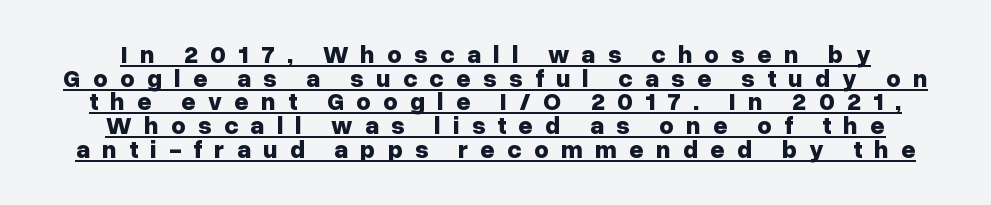
The image shows 25 px bold type, upright; set tight line spacing (0.95x), unusually wide letter spacing (+0.49 em), underlined.
